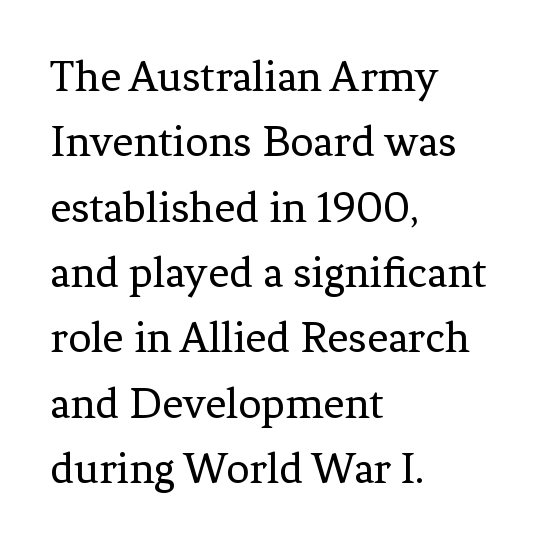
Q: Is the text bold? A: No.
Q: Is the text italic (slanted)? A: No, it is upright.
Q: Is the typeface a serif or a sans-serif typeface? A: Serif.
Q: Is the text underlined? A: No.
Q: How is the paragraph aligned? A: Left-aligned.
Q: Is the spacing between letters normal or unusually wide? A: Normal.
Q: Is the spacing between lines tight, normal or loose? A: Normal.
Q: Width (condensed, normal, or wide)? A: Normal.
Q: Stroke contrast? A: Low.
Q: x-height? A: Medium.
Q: Monospaced? A: No.
